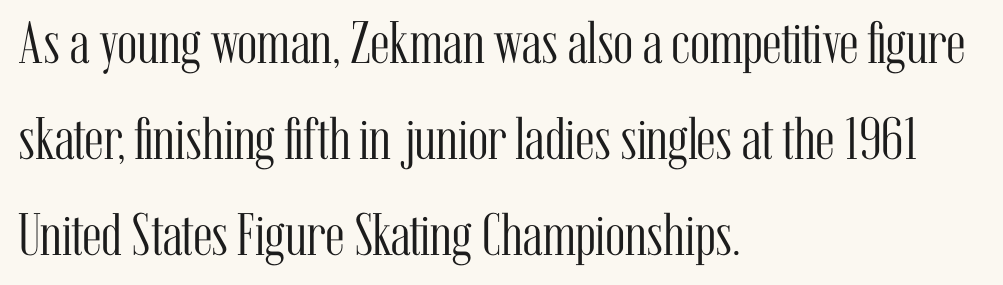
{"serif": "yes", "italic": "no", "bold": "no", "weight": "light", "width": "condensed", "stroke_contrast": "medium", "x_height": "medium", "monospaced": "no", "underline": "no", "align": "left", "line_spacing": "normal", "line_spacing_ratio": 1.6, "letter_spacing": "normal", "letter_spacing_em": 0.0, "glyph_px": 60}
